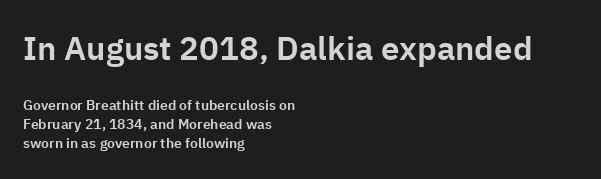
Quick note: interline space is typical. The letters stand straight up with perfectly vertical stems. What stands out about the letter spacing? Nothing — it is the standard amount. The upper block of text is set noticeably larger than the block beneath it. Serif or sans? Sans — the stroke terminals are bare. Looks like regular typesetting: each glyph gets only the width it needs.
